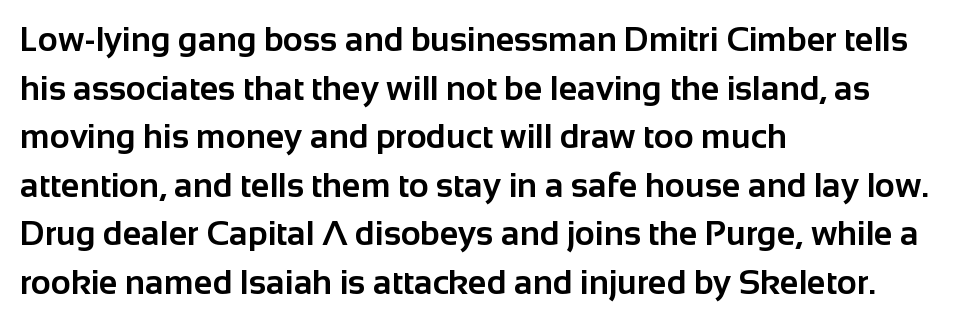
The image shows 34 px bold sans-serif type, upright; set left-aligned, normal line spacing (1.43x), normal letter spacing, not underlined; low stroke contrast and a medium x-height.
